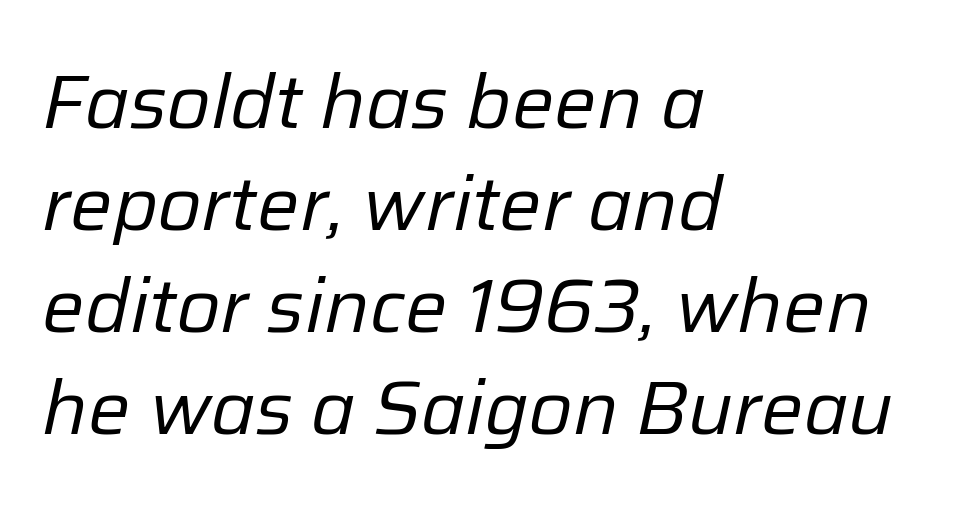
Q: Is the text bold? A: No.
Q: Is the text italic (slanted)? A: Yes, it leans right by about 12 degrees.
Q: Is the text underlined? A: No.
Q: How is the paragraph aligned? A: Left-aligned.
Q: Is the spacing between letters normal or unusually wide? A: Normal.
Q: Is the spacing between lines tight, normal or loose? A: Normal.
Q: Width (condensed, normal, or wide)? A: Normal.
Q: Stroke contrast? A: Low.
Q: x-height? A: Medium.
Q: Monospaced? A: No.
